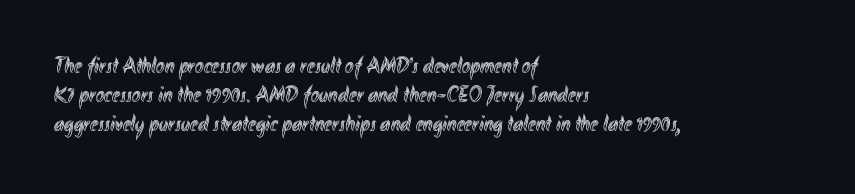
The image shows 23 px text type; set left-aligned, normal line spacing (1.27x), normal letter spacing, not underlined.
